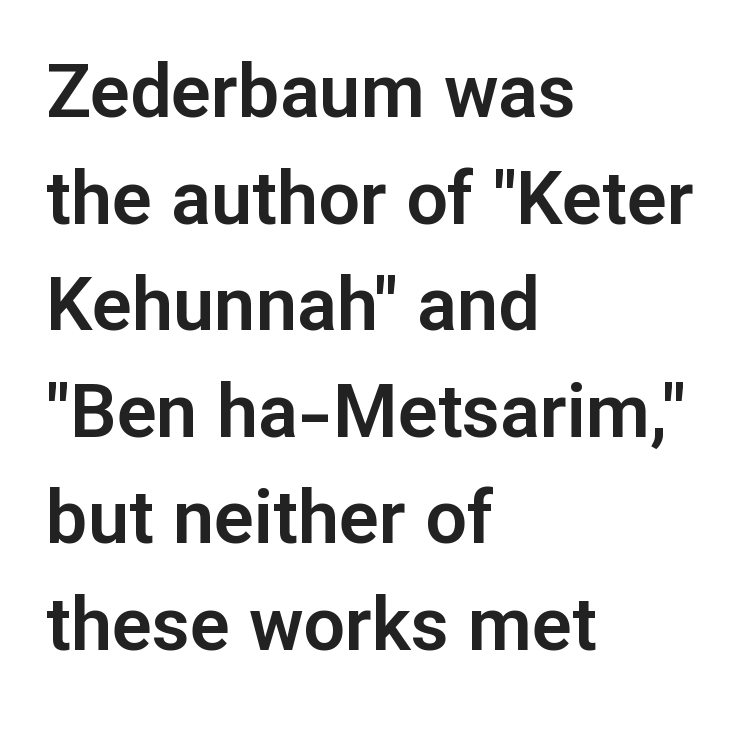
Q: Is the text italic (slanted)? A: No, it is upright.
Q: Is the typeface a serif or a sans-serif typeface? A: Sans-serif.
Q: Is the text underlined? A: No.
Q: How is the paragraph aligned? A: Left-aligned.
Q: Is the spacing between letters normal or unusually wide? A: Normal.
Q: Is the spacing between lines tight, normal or loose? A: Normal.
Q: Width (condensed, normal, or wide)? A: Normal.
Q: Stroke contrast? A: Low.
Q: x-height? A: Medium.
Q: Monospaced? A: No.
